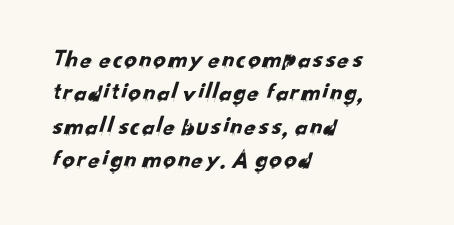
Q: Is the text underlined? A: No.
Q: How is the paragraph aligned? A: Left-aligned.
Q: Is the spacing between letters normal or unusually wide? A: Normal.
Q: Is the spacing between lines tight, normal or loose? A: Normal.
